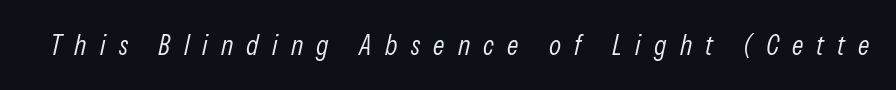
The image shows 28 px light, condensed type, italic (leaning right); set unusually wide letter spacing (+0.47 em), not underlined; low stroke contrast and a medium x-height.
